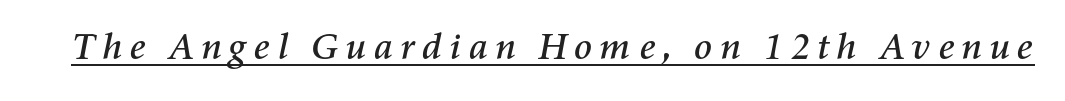
{"italic": "yes", "lean": "right", "slant_degrees": 11, "width": "normal", "stroke_contrast": "medium", "x_height": "medium", "monospaced": "no", "underline": "yes", "glyph_px": 38}
